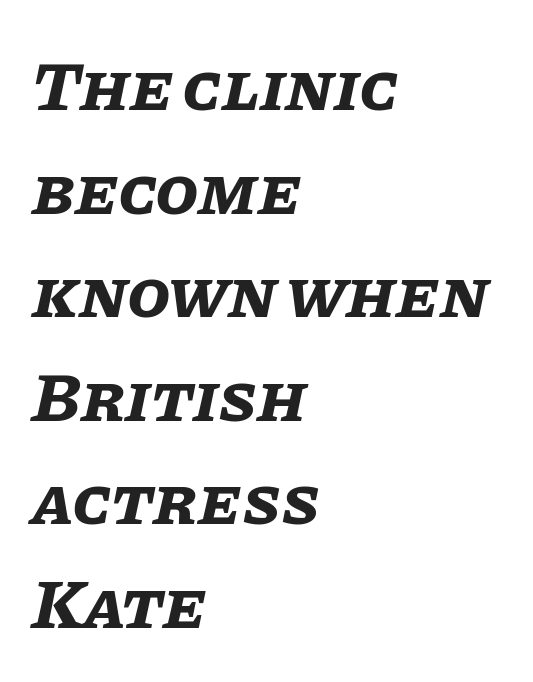
The passage shown is typed in a proportional face where columns would drift. The face used here has the dense, thick strokes of a bold. The axis of the letterforms is tilted away from vertical. No extra tracking has been applied to these lines.
